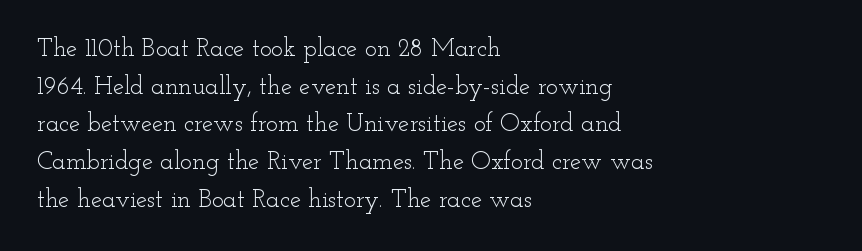
{"italic": "no", "bold": "no", "underline": "no", "align": "left", "line_spacing": "normal", "line_spacing_ratio": 1.51, "letter_spacing": "normal", "letter_spacing_em": 0.0, "glyph_px": 25}
